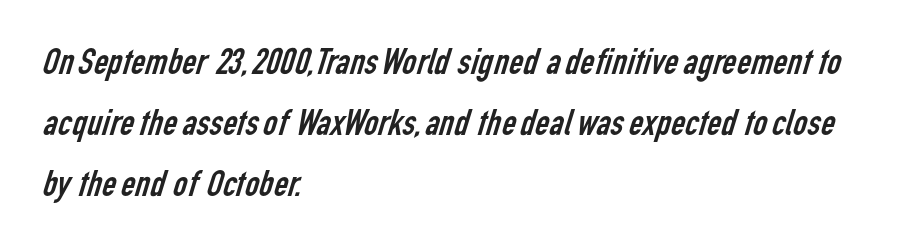
{"serif": "no", "bold": "no", "weight": "regular", "width": "condensed", "stroke_contrast": "low", "x_height": "medium", "monospaced": "no", "underline": "no", "align": "left", "line_spacing": "normal", "line_spacing_ratio": 1.56, "letter_spacing": "normal", "letter_spacing_em": 0.0, "glyph_px": 39}
